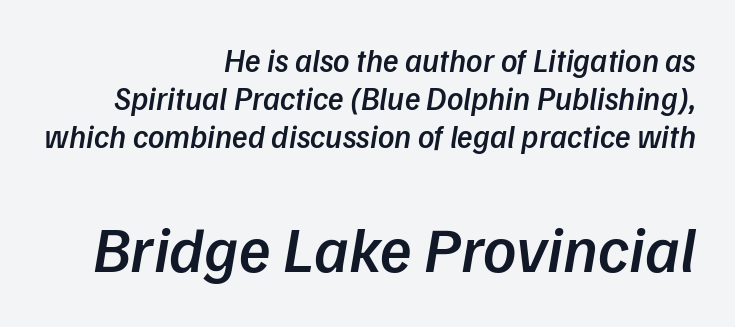
The setting favours the right margin, as signatures and pull-quotes sometimes do. Each letter keeps its own natural width here, so spacing adapts to shape. Is the letter spacing exaggerated? No — it looks like the ordinary default. Grotesque or geometric, the face here clearly has no serifs.
